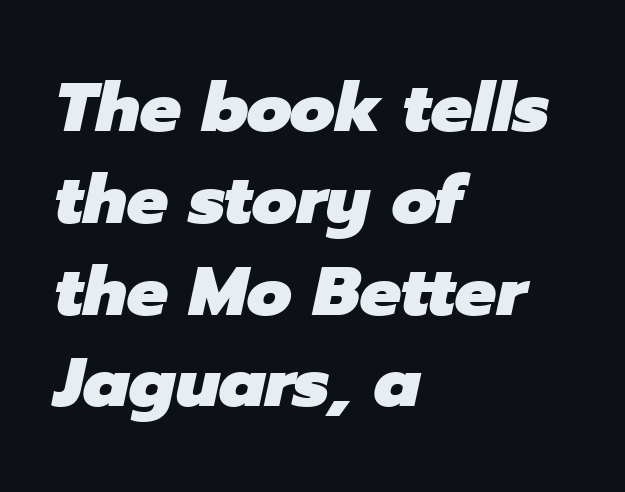
The image shows 69 px heavy type, italic (leaning right); set left-aligned, normal line spacing (1.33x), normal letter spacing, not underlined; low stroke contrast and a medium x-height.
